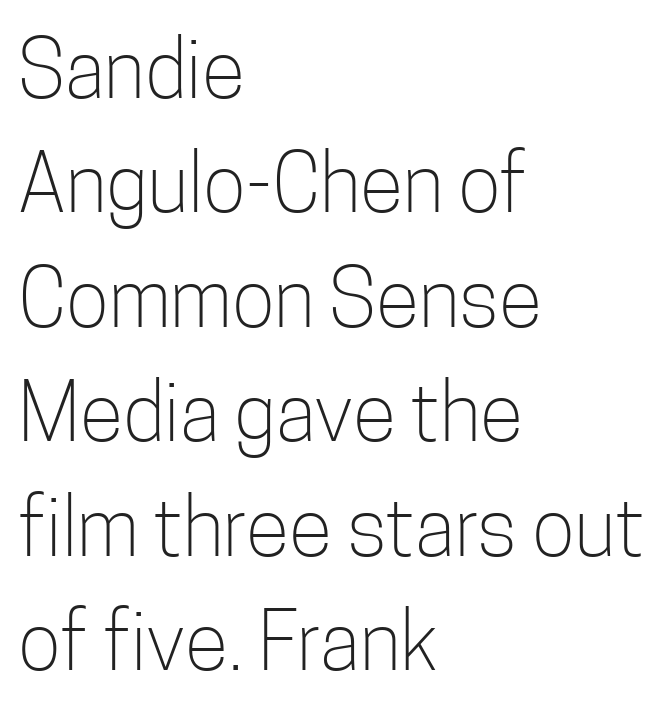
The letters sit at their default tracking, neither squeezed nor spread. These lines are rendered in a variable-pitch font. Nobody drew a line under any word here. Horizontal alignment here is leftward, the default for most running prose.
